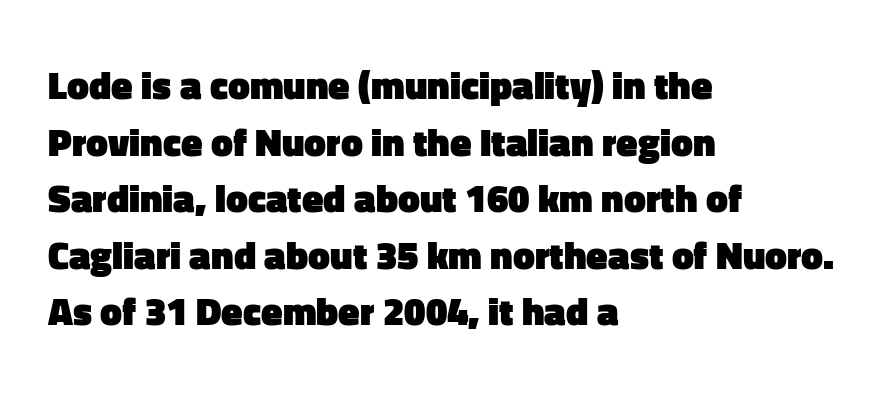
{"serif": "no", "italic": "no", "bold": "yes", "weight": "heavy", "width": "normal", "stroke_contrast": "low", "x_height": "medium", "monospaced": "no", "underline": "no", "align": "left", "line_spacing": "normal", "line_spacing_ratio": 1.45, "letter_spacing": "normal", "letter_spacing_em": 0.0, "glyph_px": 39}
